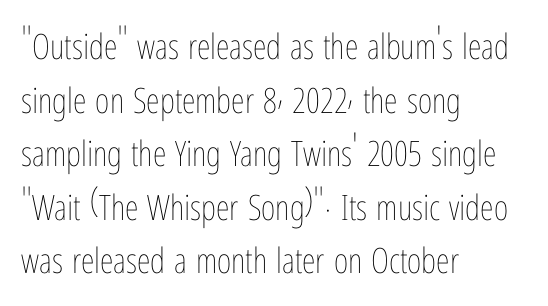
{"italic": "no", "bold": "no", "weight": "thin", "width": "condensed", "stroke_contrast": "low", "x_height": "medium", "monospaced": "no", "underline": "no", "align": "left", "line_spacing": "normal", "line_spacing_ratio": 1.53, "letter_spacing": "normal", "letter_spacing_em": 0.0, "glyph_px": 35}
